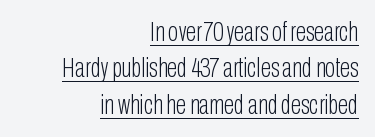
A light-to-regular cut is what we see here. Successive baselines arrive at the customary interval. Ordinary non-slanted type is in use. The ragged edge is on the left, which tells us the setting is flush right.
